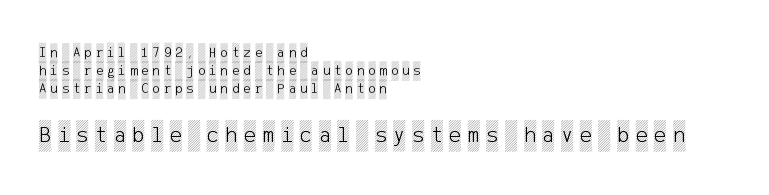
The image shows 23 px text type, upright; set left-aligned, normal line spacing (1.3x), unusually wide letter spacing (+0.28 em), not underlined; the second (bottom) block is 1.64x larger.
